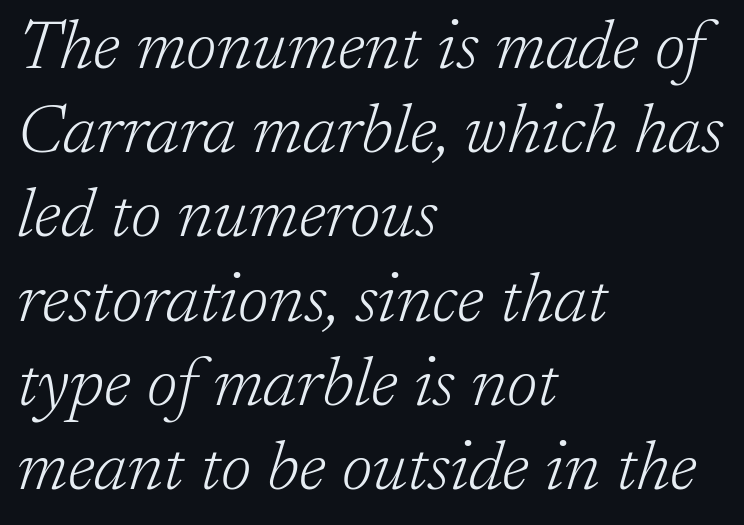
The image shows 69 px light serif type, italic (leaning right); set left-aligned, line spacing 1.22x, normal letter spacing, not underlined; low stroke contrast and a medium x-height.
